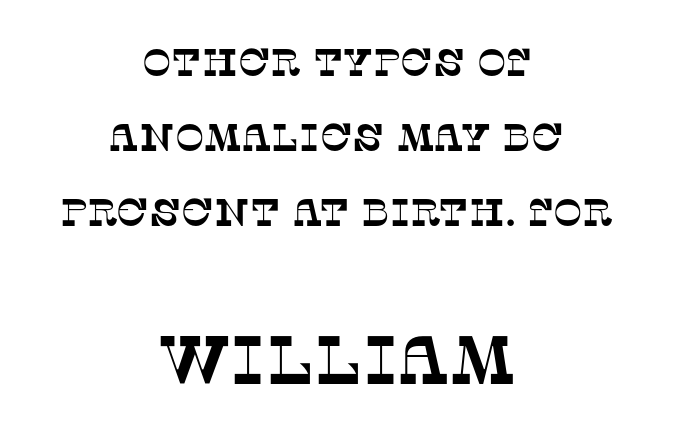
Q: Is the typeface a serif or a sans-serif typeface? A: Serif.
Q: Is the text underlined? A: No.
Q: How is the paragraph aligned? A: Centered.
Q: Is the spacing between letters normal or unusually wide? A: Normal.
Q: Is the spacing between lines tight, normal or loose? A: Loose.
Q: Which block of text is set in a larger size, the first (top) or the second (bottom)? A: The second (bottom) one.
Q: Width (condensed, normal, or wide)? A: Normal.
Q: Stroke contrast? A: Low.
Q: x-height? A: Large.
Q: Monospaced? A: No.
